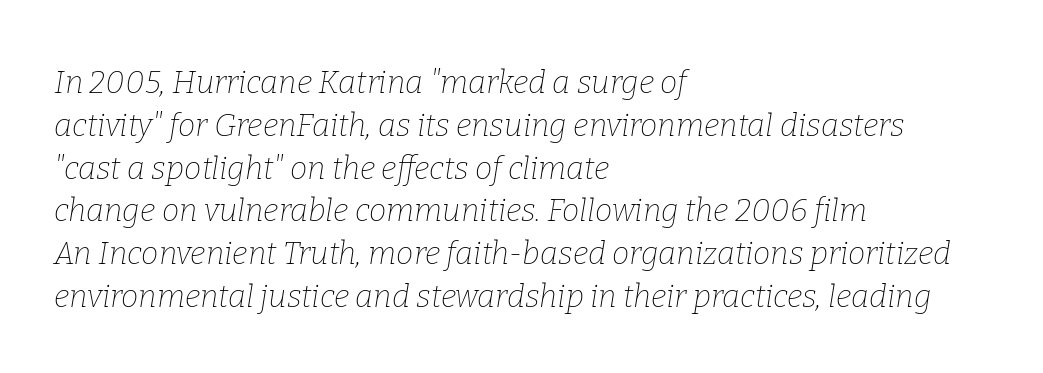
{"serif": "yes", "italic": "yes", "lean": "right", "slant_degrees": 9, "bold": "no", "weight": "thin", "width": "normal", "stroke_contrast": "low", "x_height": "medium", "monospaced": "no", "underline": "no", "align": "left", "line_spacing": "normal", "line_spacing_ratio": 1.38, "letter_spacing": "normal", "letter_spacing_em": 0.0, "glyph_px": 31}
